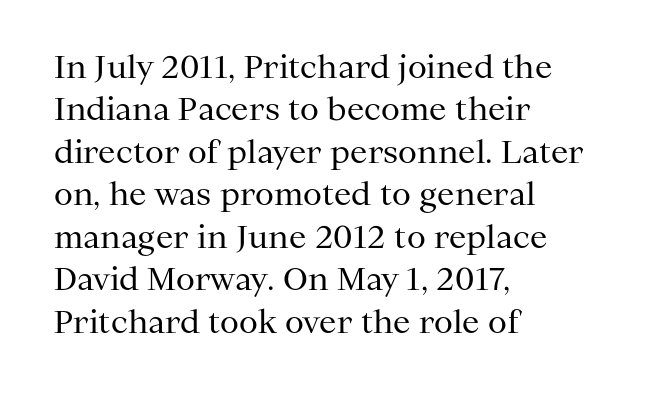
{"serif": "yes", "italic": "no", "bold": "no", "weight": "regular", "width": "normal", "stroke_contrast": "medium", "x_height": "medium", "monospaced": "no", "underline": "no", "align": "left", "line_spacing": "normal", "line_spacing_ratio": 1.37, "letter_spacing": "normal", "letter_spacing_em": 0.0, "glyph_px": 31}
